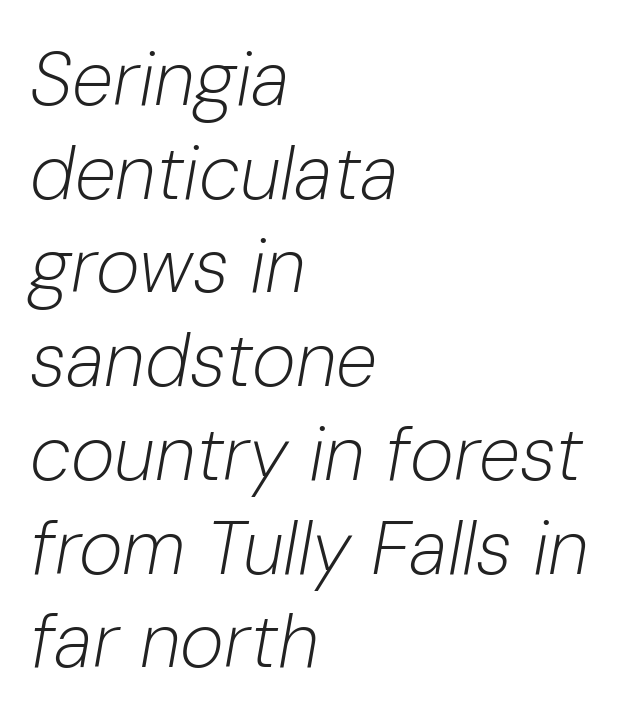
Q: Is the text bold? A: No.
Q: Is the text italic (slanted)? A: Yes, it leans right by about 10 degrees.
Q: Is the text underlined? A: No.
Q: How is the paragraph aligned? A: Left-aligned.
Q: Is the spacing between letters normal or unusually wide? A: Normal.
Q: Is the spacing between lines tight, normal or loose? A: Normal.
Q: Width (condensed, normal, or wide)? A: Normal.
Q: Stroke contrast? A: Low.
Q: x-height? A: Medium.
Q: Monospaced? A: No.
